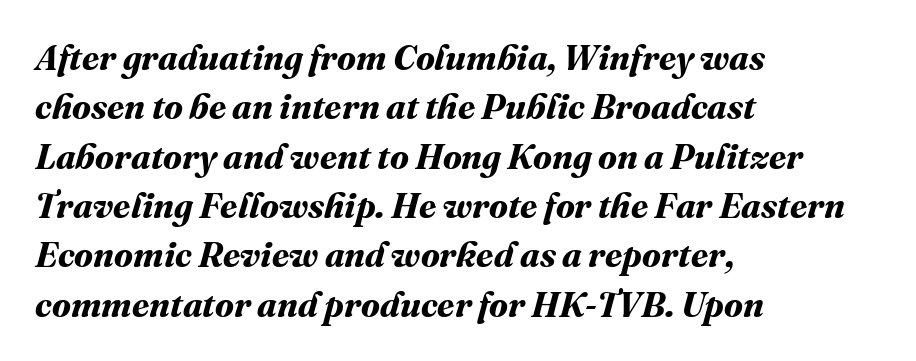
{"bold": "yes", "weight": "bold", "width": "normal", "stroke_contrast": "medium", "x_height": "medium", "monospaced": "no", "underline": "no", "align": "left", "line_spacing": "normal", "line_spacing_ratio": 1.41, "letter_spacing": "normal", "letter_spacing_em": 0.0, "glyph_px": 35}
